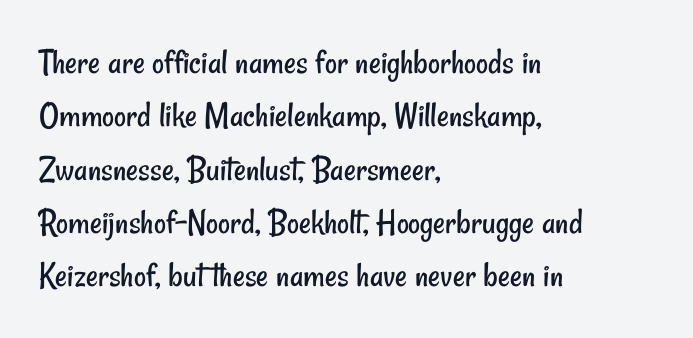
Q: Is the text bold? A: No.
Q: Is the typeface a serif or a sans-serif typeface? A: Sans-serif.
Q: Is the text underlined? A: No.
Q: How is the paragraph aligned? A: Left-aligned.
Q: Is the spacing between letters normal or unusually wide? A: Normal.
Q: Is the spacing between lines tight, normal or loose? A: Normal.
Q: Width (condensed, normal, or wide)? A: Condensed.
Q: Stroke contrast? A: Low.
Q: x-height? A: Small.
Q: Monospaced? A: No.
